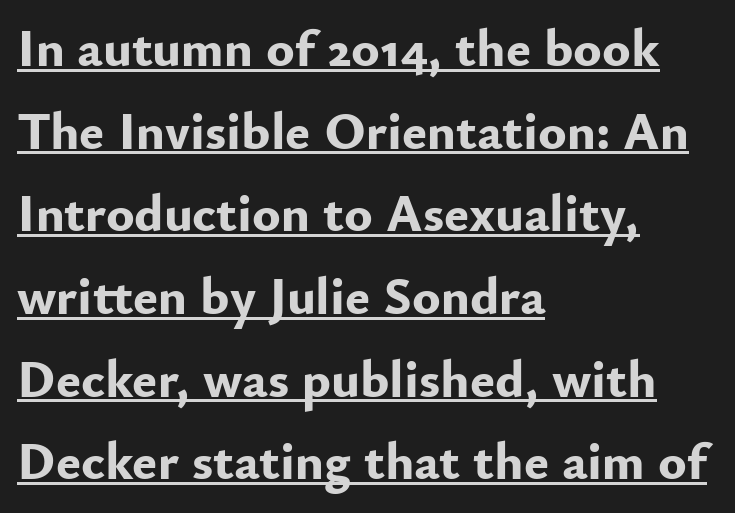
The image shows 53 px bold sans-serif type, upright; set left-aligned, normal line spacing (1.56x), normal letter spacing, underlined; low stroke contrast and a small x-height.
